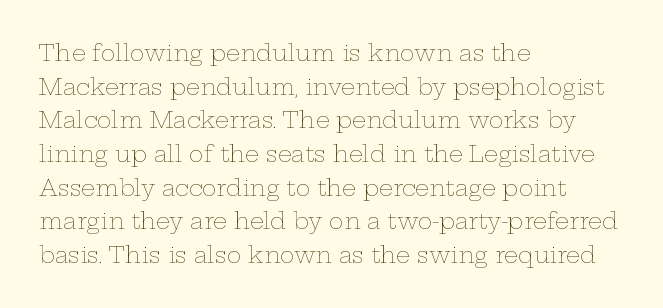
{"italic": "no", "bold": "no", "underline": "no", "align": "left", "line_spacing": "normal", "line_spacing_ratio": 1.53, "letter_spacing": "normal", "letter_spacing_em": 0.0, "glyph_px": 22}
